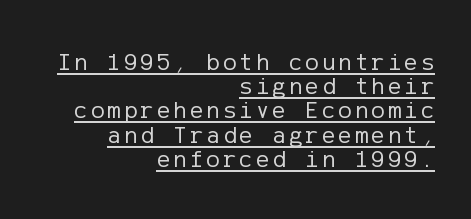
Q: Is the text bold? A: No.
Q: Is the text italic (slanted)? A: No, it is upright.
Q: Is the text underlined? A: Yes.
Q: How is the paragraph aligned? A: Right-aligned.
Q: Is the spacing between lines tight, normal or loose? A: Tight.
